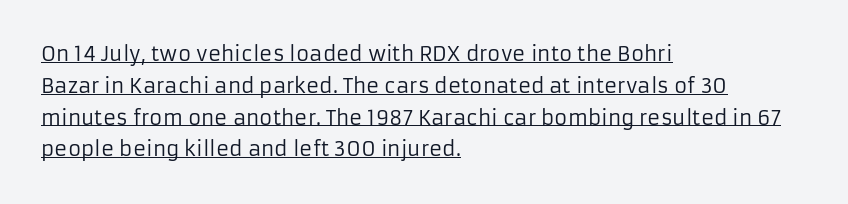
{"italic": "no", "bold": "no", "underline": "yes", "align": "left", "line_spacing": "normal", "line_spacing_ratio": 1.59, "letter_spacing": "normal", "letter_spacing_em": 0.0, "glyph_px": 20}
